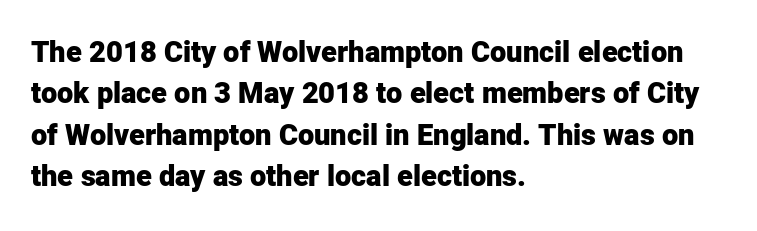
{"serif": "no", "italic": "no", "bold": "yes", "weight": "heavy", "width": "normal", "stroke_contrast": "low", "x_height": "medium", "monospaced": "no", "underline": "no", "align": "left", "line_spacing": "normal", "line_spacing_ratio": 1.43, "letter_spacing": "normal", "letter_spacing_em": 0.0, "glyph_px": 29}
